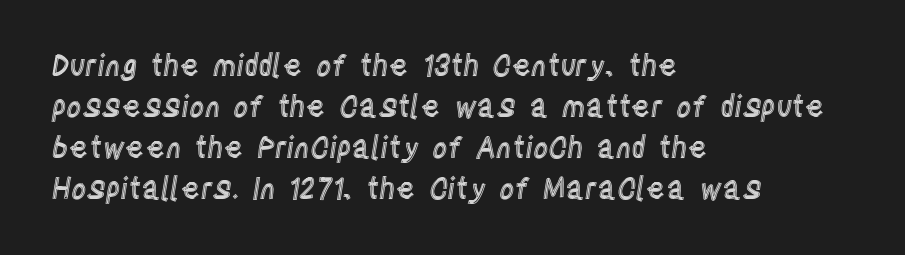
Summary of vertical rhythm: regular, with standard interline spacing. The passage shown has conventional tracking throughout. These lines are rendered in a variable-pitch font. Descender tails drop into unmarked territory.
